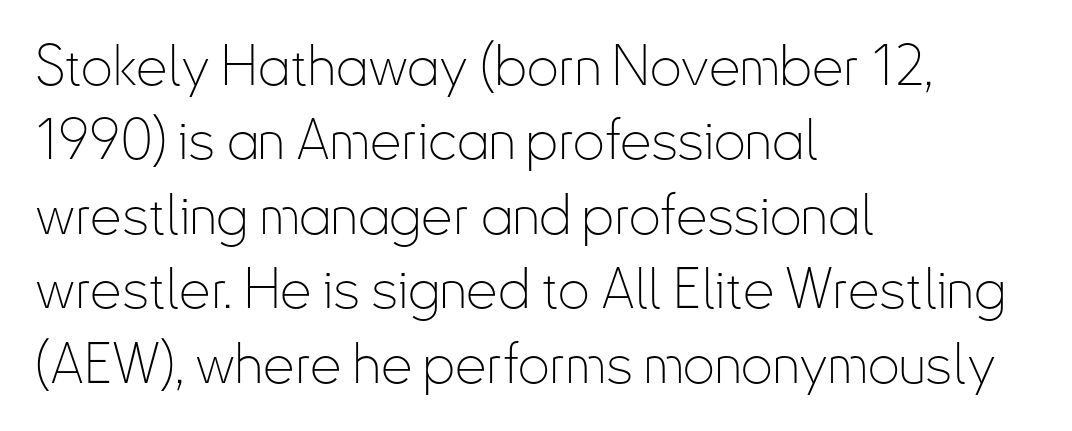
Q: Is the text bold? A: No.
Q: Is the text italic (slanted)? A: No, it is upright.
Q: Is the typeface a serif or a sans-serif typeface? A: Sans-serif.
Q: Is the text underlined? A: No.
Q: How is the paragraph aligned? A: Left-aligned.
Q: Is the spacing between letters normal or unusually wide? A: Normal.
Q: Is the spacing between lines tight, normal or loose? A: Normal.
Q: Width (condensed, normal, or wide)? A: Condensed.
Q: Stroke contrast? A: Low.
Q: x-height? A: Small.
Q: Monospaced? A: No.
